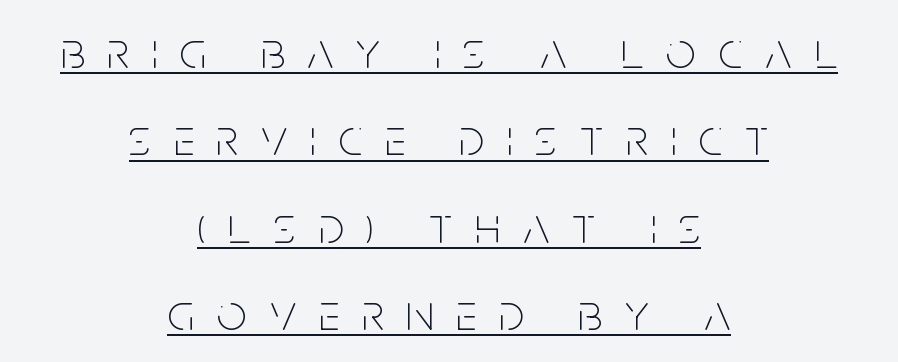
The image shows 52 px thin, condensed sans-serif type, upright; set centered, normal line spacing (1.68x), unusually wide letter spacing (+0.44 em), underlined; low stroke contrast and a large x-height.
